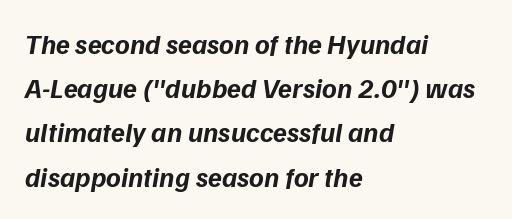
Q: Is the text bold? A: Yes.
Q: Is the text italic (slanted)? A: Yes, it leans right by about 9 degrees.
Q: Is the text underlined? A: No.
Q: How is the paragraph aligned? A: Left-aligned.
Q: Is the spacing between letters normal or unusually wide? A: Normal.
Q: Is the spacing between lines tight, normal or loose? A: Normal.
Q: Width (condensed, normal, or wide)? A: Normal.
Q: Stroke contrast? A: Low.
Q: x-height? A: Medium.
Q: Monospaced? A: No.
